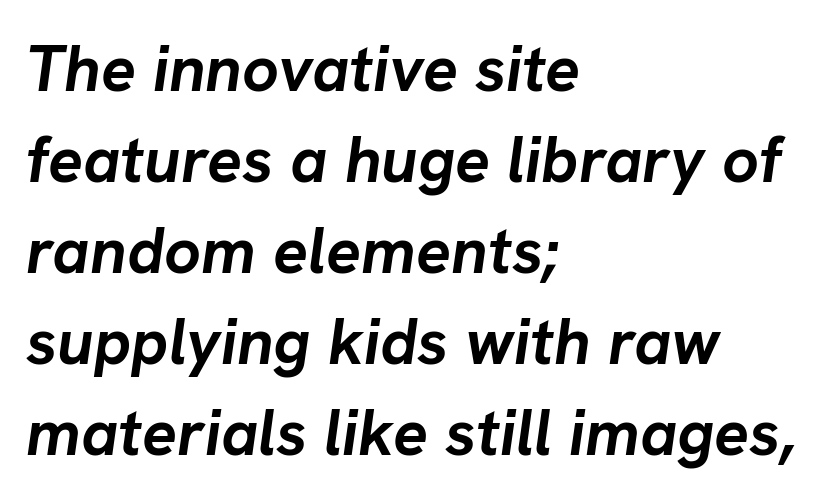
{"italic": "yes", "lean": "right", "slant_degrees": 8, "bold": "yes", "weight": "semibold", "width": "normal", "stroke_contrast": "low", "x_height": "medium", "monospaced": "no", "underline": "no", "align": "left", "line_spacing": "normal", "line_spacing_ratio": 1.4, "letter_spacing": "normal", "letter_spacing_em": 0.0, "glyph_px": 65}
